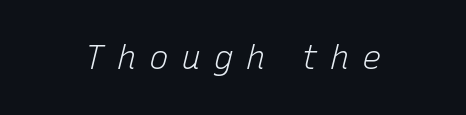
{"italic": "yes", "lean": "right", "slant_degrees": 15, "bold": "no", "weight": "light", "width": "normal", "stroke_contrast": "low", "x_height": "medium", "monospaced": "no", "underline": "no", "letter_spacing": "wide", "letter_spacing_em": 0.38, "glyph_px": 33}
